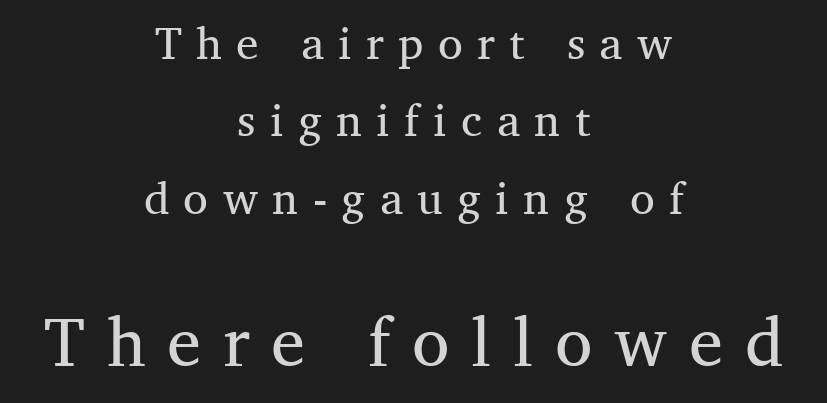
The image shows 68 px regular-weight serif type, upright; set centered, line spacing 1.72x, unusually wide letter spacing (+0.32 em), not underlined; the second (bottom) block is 1.51x larger; medium stroke contrast and a medium x-height.
